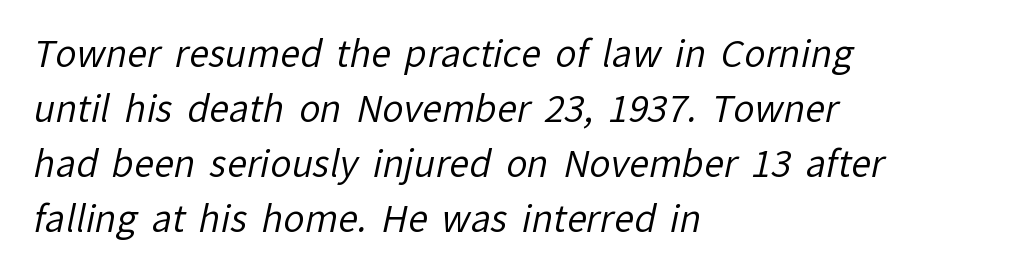
The image shows 36 px regular-weight sans-serif type; set left-aligned, normal line spacing (1.53x), normal letter spacing, not underlined; low stroke contrast and a medium x-height.
